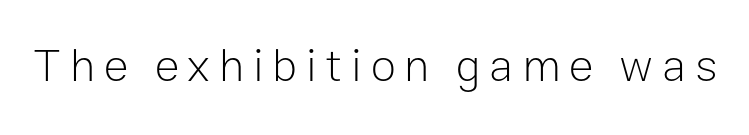
The image shows 46 px light sans-serif type, upright; set not underlined; low stroke contrast and a medium x-height.
